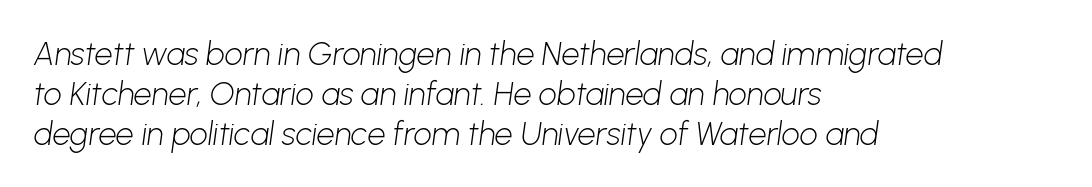
The image shows 32 px light sans-serif type; set left-aligned, normal line spacing (1.25x), normal letter spacing, not underlined; low stroke contrast and a medium x-height.
